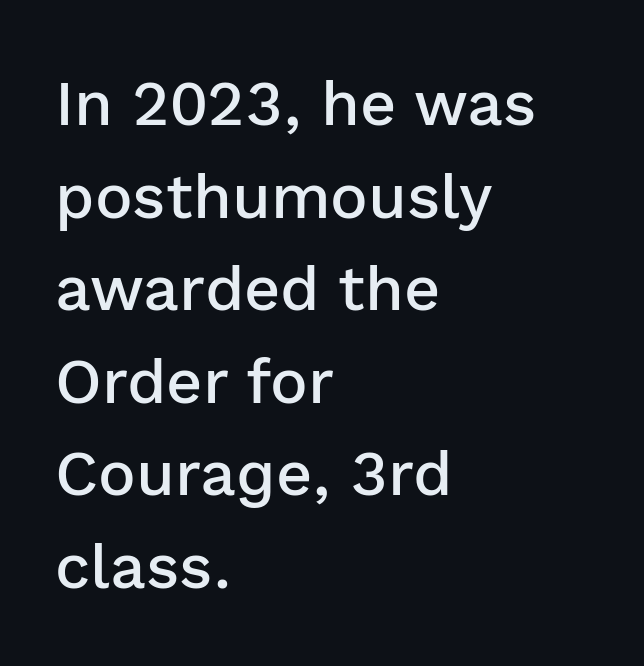
{"serif": "no", "italic": "no", "bold": "semi", "weight": "semibold", "width": "normal", "stroke_contrast": "low", "x_height": "medium", "monospaced": "no", "underline": "no", "align": "left", "line_spacing": "normal", "line_spacing_ratio": 1.47, "letter_spacing": "normal", "letter_spacing_em": 0.0, "glyph_px": 63}
